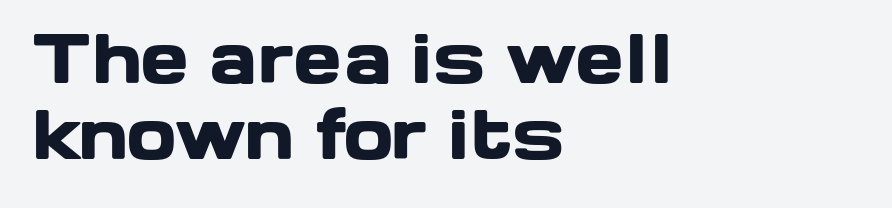
{"serif": "no", "italic": "no", "bold": "yes", "weight": "heavy", "width": "wide", "stroke_contrast": "low", "x_height": "medium", "monospaced": "no", "underline": "no", "align": "left", "line_spacing_ratio": 1.17, "letter_spacing": "normal", "letter_spacing_em": 0.0, "glyph_px": 65}
